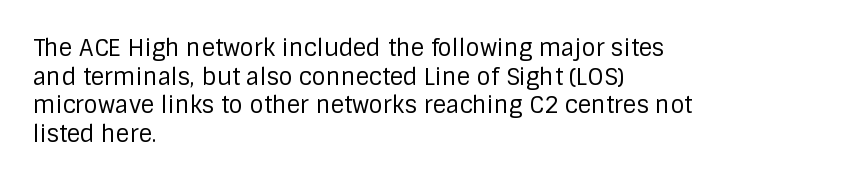
The lines sit at an ordinary, default distance from one another. The text block is weighted toward the left margin, trailing off unevenly rightward. Tracking value appears to be zero — textbook default spacing. Has an underline been added? It has not. Stroke mass is kept to a normal reading level or below.
